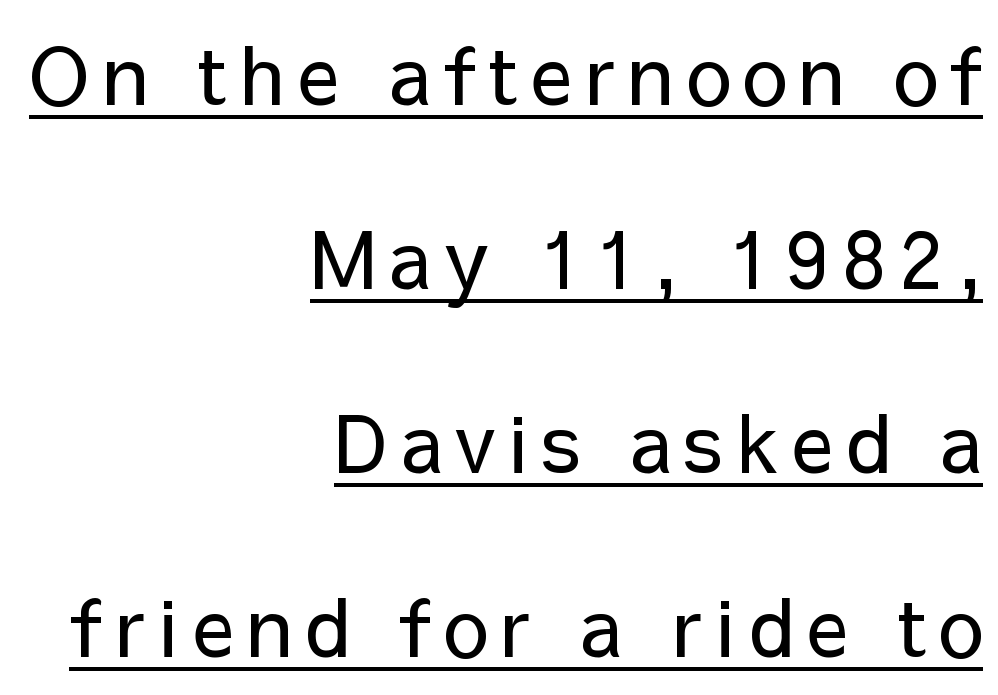
Q: Is the text bold? A: No.
Q: Is the text italic (slanted)? A: No, it is upright.
Q: Is the typeface a serif or a sans-serif typeface? A: Sans-serif.
Q: Is the text underlined? A: Yes.
Q: How is the paragraph aligned? A: Right-aligned.
Q: Is the spacing between lines tight, normal or loose? A: Loose.
Q: Width (condensed, normal, or wide)? A: Normal.
Q: Stroke contrast? A: Low.
Q: x-height? A: Medium.
Q: Monospaced? A: No.
